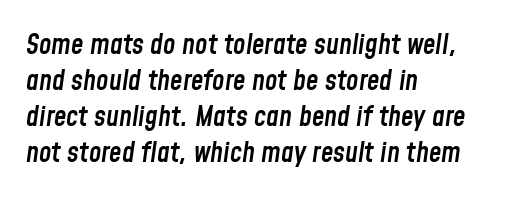
The image shows 28 px semibold, condensed type, italic (leaning right); set left-aligned, normal line spacing (1.29x), normal letter spacing, not underlined; low stroke contrast and a medium x-height.
